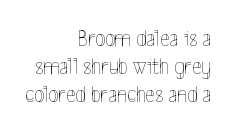
Leftover space on each line is placed entirely before the opening word. Caption: face not bold, strokes unweighted. Is the letter spacing exaggerated? No — it looks like the ordinary default. The strip under each line holds only bare page. Do the letters lean? They stand straight.
